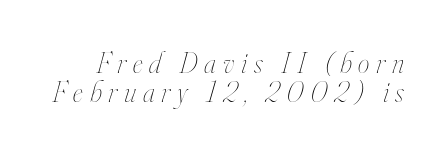
Q: Is the text bold? A: No.
Q: Is the text italic (slanted)? A: Yes, it leans right by about 16 degrees.
Q: Is the text underlined? A: No.
Q: Is the spacing between letters normal or unusually wide? A: Unusually wide.
Q: Is the spacing between lines tight, normal or loose? A: Tight.
Q: Width (condensed, normal, or wide)? A: Condensed.
Q: Stroke contrast? A: High.
Q: x-height? A: Small.
Q: Monospaced? A: No.
